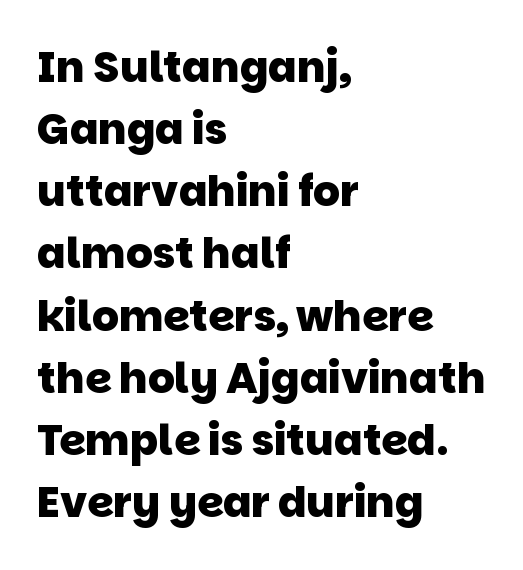
Q: Is the text bold? A: Yes.
Q: Is the typeface a serif or a sans-serif typeface? A: Sans-serif.
Q: Is the text underlined? A: No.
Q: How is the paragraph aligned? A: Left-aligned.
Q: Is the spacing between letters normal or unusually wide? A: Normal.
Q: Is the spacing between lines tight, normal or loose? A: Normal.
Q: Width (condensed, normal, or wide)? A: Normal.
Q: Stroke contrast? A: Low.
Q: x-height? A: Large.
Q: Monospaced? A: No.
